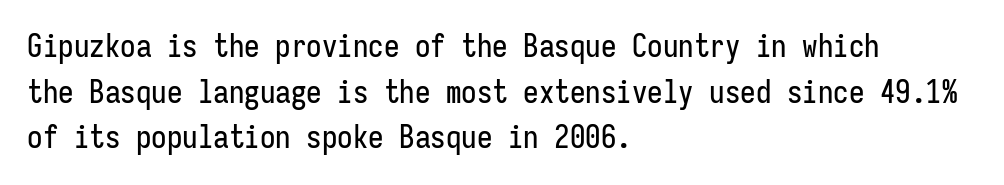
Is the letter spacing exaggerated? No — it looks like the ordinary default. Left-aligned paragraph, ragged on the right. This sample keeps an unexceptional amount of space between lines. Typographically, this falls in the sans-serif category.
